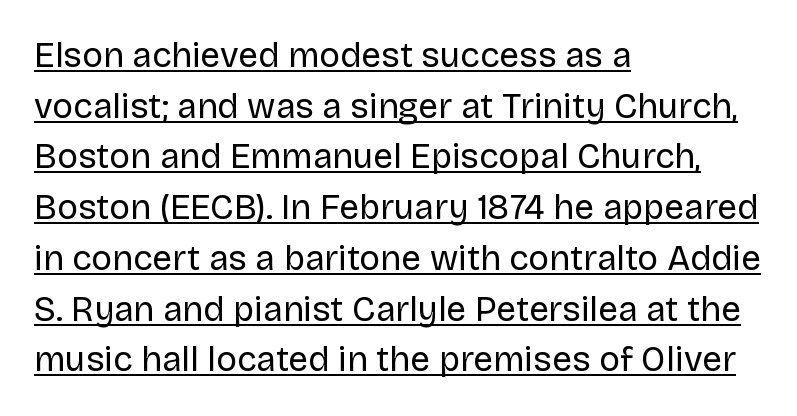
Q: Is the text bold? A: No.
Q: Is the text italic (slanted)? A: No, it is upright.
Q: Is the typeface a serif or a sans-serif typeface? A: Sans-serif.
Q: Is the text underlined? A: Yes.
Q: How is the paragraph aligned? A: Left-aligned.
Q: Is the spacing between letters normal or unusually wide? A: Normal.
Q: Is the spacing between lines tight, normal or loose? A: Normal.
Q: Width (condensed, normal, or wide)? A: Normal.
Q: Stroke contrast? A: Low.
Q: x-height? A: Large.
Q: Monospaced? A: No.
